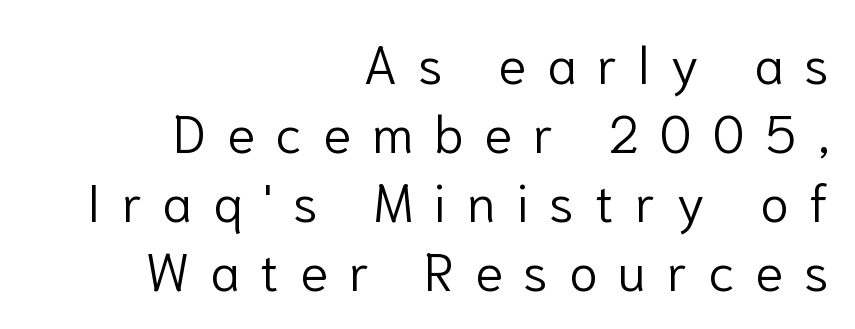
Q: Is the text bold? A: No.
Q: Is the text italic (slanted)? A: No, it is upright.
Q: Is the typeface a serif or a sans-serif typeface? A: Sans-serif.
Q: Is the text underlined? A: No.
Q: How is the paragraph aligned? A: Right-aligned.
Q: Is the spacing between letters normal or unusually wide? A: Unusually wide.
Q: Is the spacing between lines tight, normal or loose? A: Normal.
Q: Width (condensed, normal, or wide)? A: Normal.
Q: Stroke contrast? A: Low.
Q: x-height? A: Medium.
Q: Monospaced? A: No.
